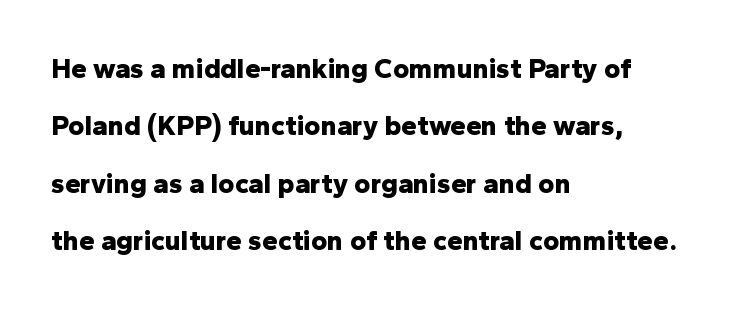
Look at the stroke-to-counter ratio: heavy, a bold. Stroke terminals: plain, sans-serif. These lines were composed using upright roman letters. The leading is generous, giving the passage an open texture. Just letters on the line, the space beneath them empty.
